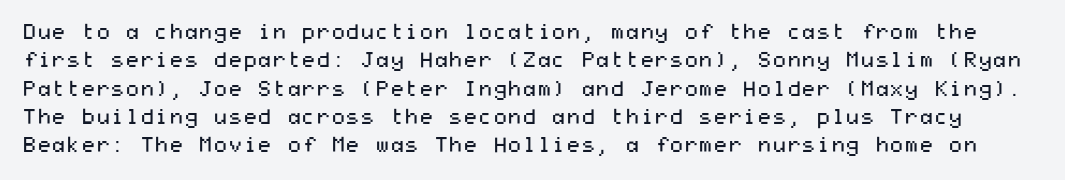
Q: Is the text bold? A: No.
Q: Is the text italic (slanted)? A: No, it is upright.
Q: Is the text underlined? A: No.
Q: Is the spacing between letters normal or unusually wide? A: Normal.
Q: Is the spacing between lines tight, normal or loose? A: Normal.
